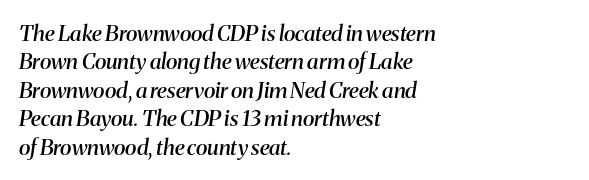
{"italic": "yes", "lean": "right", "slant_degrees": 8, "bold": "semi", "underline": "no", "align": "left", "line_spacing": "normal", "line_spacing_ratio": 1.29, "letter_spacing": "normal", "letter_spacing_em": 0.0, "glyph_px": 22}
